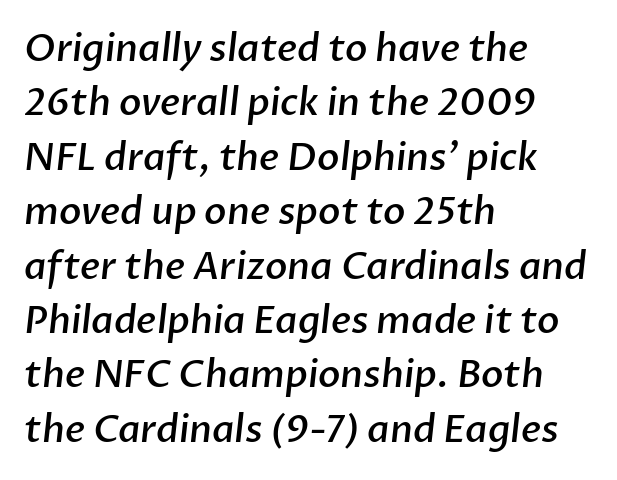
The image shows 37 px semibold sans-serif type; set left-aligned, normal line spacing (1.47x), normal letter spacing, not underlined; low stroke contrast and a medium x-height.
